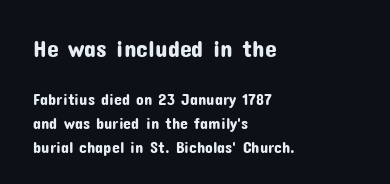
{"italic": "no", "underline": "no", "align": "left", "line_spacing": "normal", "line_spacing_ratio": 1.52, "letter_spacing": "normal", "letter_spacing_em": 0.0, "larger_block": "first", "size_ratio": 1.5, "glyph_px": 24}
